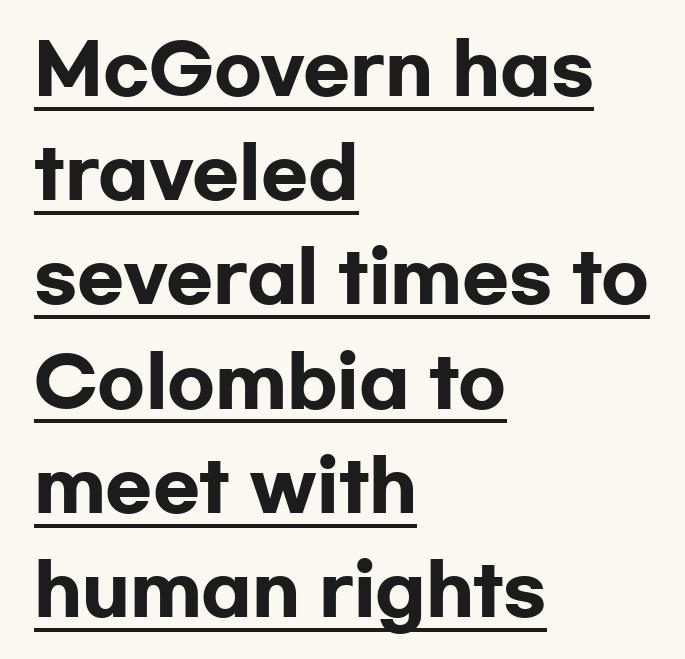
When letters stand straight like this, we call the style roman or upright. The glyphs in this specimen are sans serif. The glyphs have the mass of a bold cut. The passage shown is typed in a proportional face where columns would drift.
